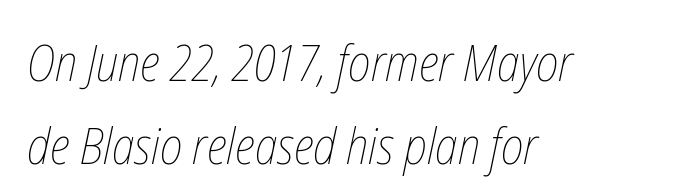
Reading down the block, your eye returns to a fixed left position each line. Think of a printed novel: that variable character pitch is what you see here. Look at the tracking — it's just the regular setting, nothing added. Decoration check: the copy has no underline.
